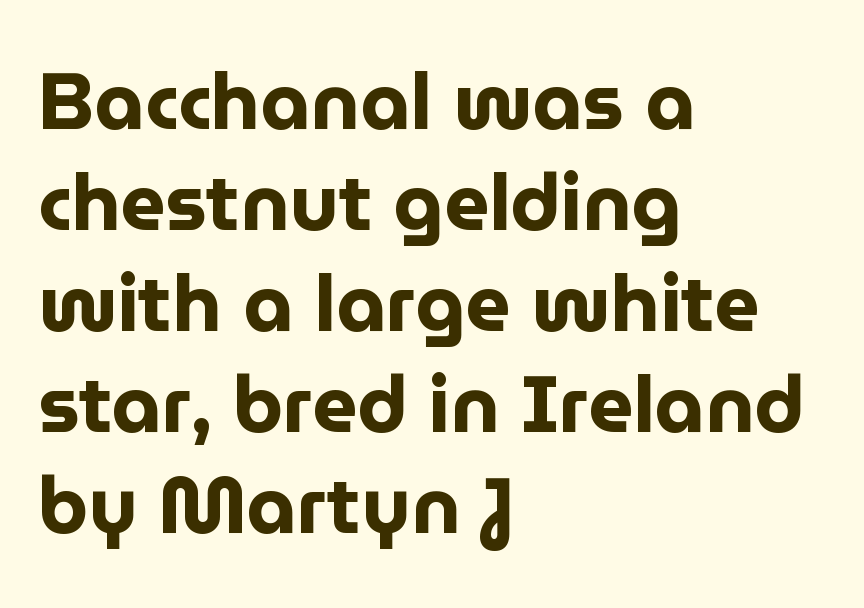
This is roman type, the default non-slanted kind. Reading down the column, the eye jumps a familiar distance to each next line. Where is the straight margin? On the left. This is sans-serif lettering, the kind often seen on screens and signage.
